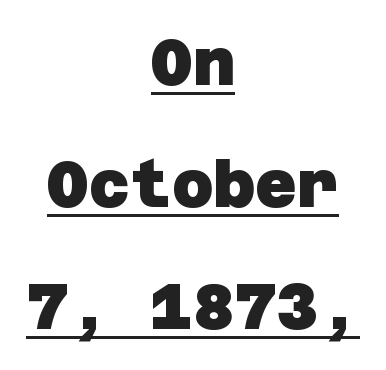
The image shows 64 px heavy sans-serif type; set centered, loose line spacing (1.91x), normal letter spacing, underlined; low stroke contrast and a large x-height.
